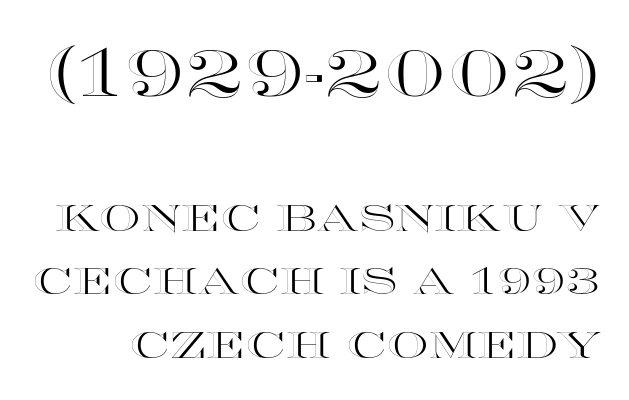
The image shows 65 px wide type, upright; set line spacing 1.71x, normal letter spacing, not underlined; the first (top) block is 1.76x larger; a large x-height.
